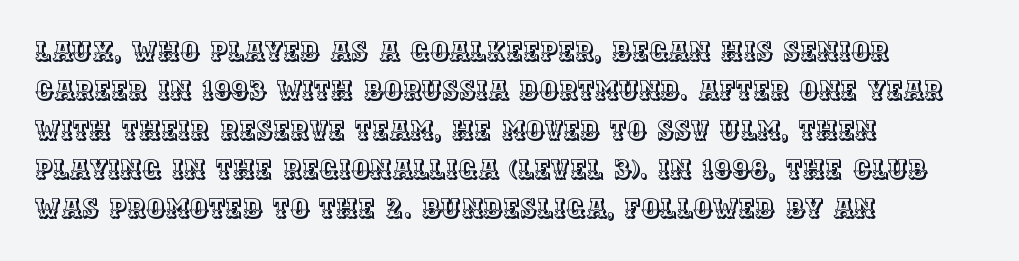
{"italic": "no", "underline": "no", "align": "left", "line_spacing": "normal", "line_spacing_ratio": 1.51, "letter_spacing": "normal", "letter_spacing_em": 0.0, "glyph_px": 26}
